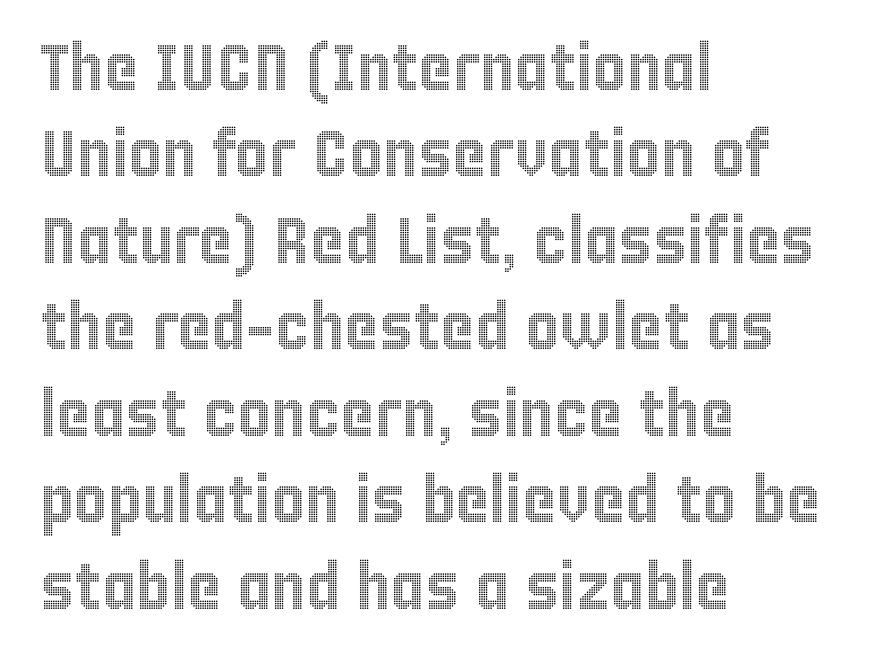
{"italic": "no", "width": "condensed", "x_height": "large", "monospaced": "no", "underline": "no", "align": "left", "line_spacing": "normal", "line_spacing_ratio": 1.33, "letter_spacing": "normal", "letter_spacing_em": 0.0, "glyph_px": 65}
